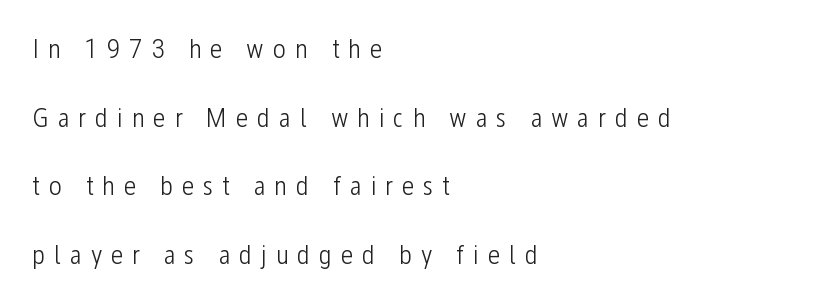
Anything drawn beneath the words? Only blank space. Each letter's strokes conclude bluntly, with no projecting serifs. Caption: expanded tracking, letters set apart. Successive baselines arrive slowly, with a big drop between each.
